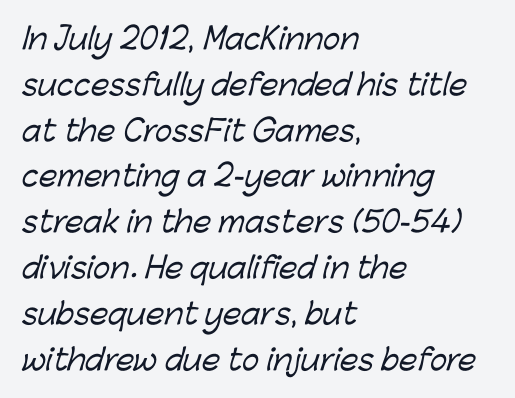
{"serif": "no", "width": "normal", "stroke_contrast": "low", "x_height": "medium", "monospaced": "no", "underline": "no", "align": "left", "line_spacing": "normal", "line_spacing_ratio": 1.58, "letter_spacing": "normal", "letter_spacing_em": 0.0, "glyph_px": 29}
